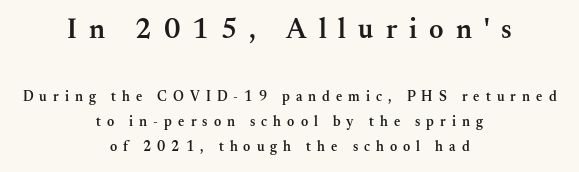
The letters carry serifs — small finishing strokes at the ends of their stems. The block sitting higher on the canvas is the one with enlarged characters. Moderately thickened strokes mark this as semibold type. Glyph-to-glyph distance is far greater than everyday printed text. It's the straight-up-and-down kind of type. Alignment: centered.
